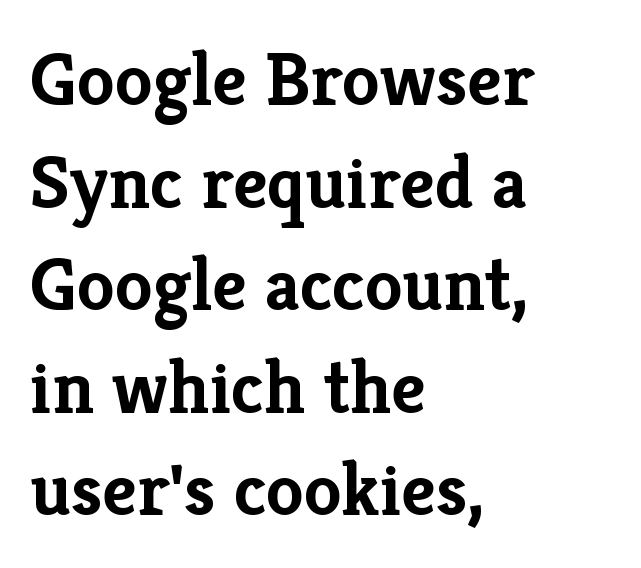
These lines keep a tight, regular rhythm from letter to letter. The passage shown is typeset with a serif family. Does the lettering tilt? It doesn't — this is upright. A dark, heavy texture on the line: the type is bold. The passage shown is typed in a proportional face where columns would drift. The space between consecutive lines is moderate.
